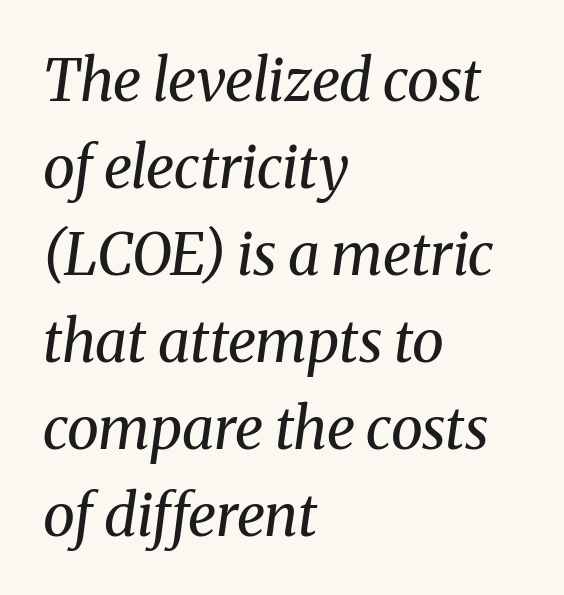
{"serif": "yes", "italic": "yes", "lean": "right", "slant_degrees": 8, "bold": "no", "weight": "regular", "width": "normal", "stroke_contrast": "medium", "x_height": "medium", "monospaced": "no", "underline": "no", "align": "left", "line_spacing": "normal", "line_spacing_ratio": 1.5, "letter_spacing": "normal", "letter_spacing_em": 0.0, "glyph_px": 58}
